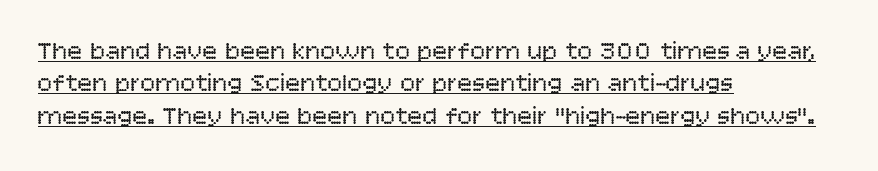
Q: Is the text bold? A: No.
Q: Is the text italic (slanted)? A: No, it is upright.
Q: Is the text underlined? A: Yes.
Q: How is the paragraph aligned? A: Left-aligned.
Q: Is the spacing between letters normal or unusually wide? A: Normal.
Q: Is the spacing between lines tight, normal or loose? A: Normal.
